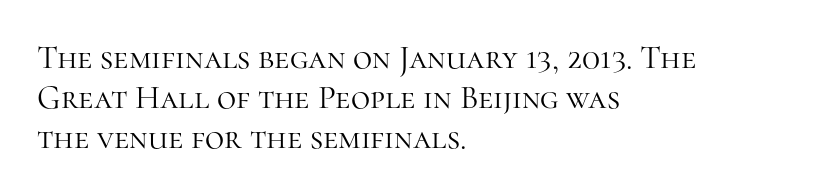
Q: Is the text bold? A: No.
Q: Is the text italic (slanted)? A: No, it is upright.
Q: Is the typeface a serif or a sans-serif typeface? A: Serif.
Q: Is the text underlined? A: No.
Q: How is the paragraph aligned? A: Left-aligned.
Q: Is the spacing between letters normal or unusually wide? A: Normal.
Q: Width (condensed, normal, or wide)? A: Normal.
Q: Stroke contrast? A: High.
Q: x-height? A: Medium.
Q: Monospaced? A: No.
